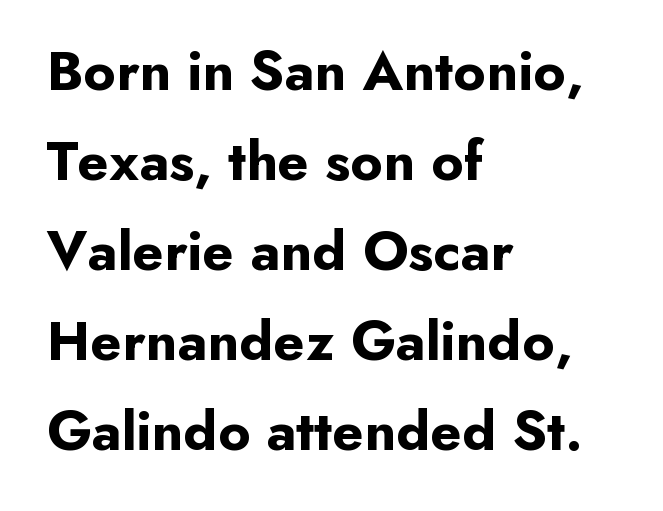
Q: Is the text bold? A: Yes.
Q: Is the text italic (slanted)? A: No, it is upright.
Q: Is the typeface a serif or a sans-serif typeface? A: Sans-serif.
Q: Is the text underlined? A: No.
Q: How is the paragraph aligned? A: Left-aligned.
Q: Is the spacing between letters normal or unusually wide? A: Normal.
Q: Is the spacing between lines tight, normal or loose? A: Normal.
Q: Width (condensed, normal, or wide)? A: Normal.
Q: Stroke contrast? A: Low.
Q: x-height? A: Small.
Q: Monospaced? A: No.
